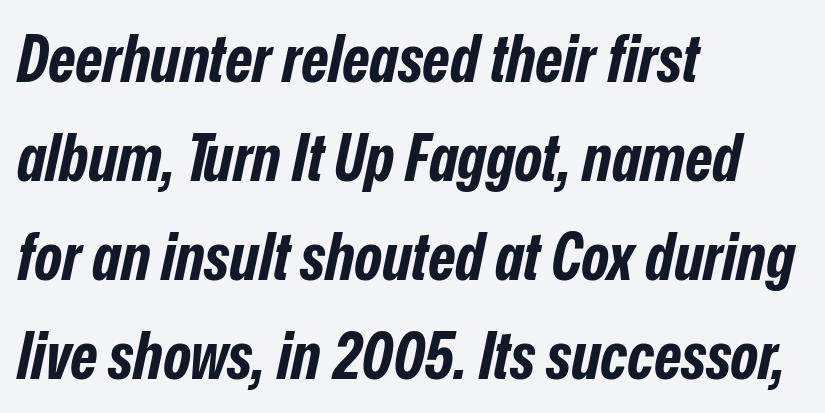
{"italic": "yes", "lean": "right", "slant_degrees": 12, "bold": "yes", "weight": "bold", "width": "condensed", "stroke_contrast": "low", "x_height": "medium", "monospaced": "no", "underline": "no", "align": "left", "line_spacing": "normal", "line_spacing_ratio": 1.5, "letter_spacing": "normal", "letter_spacing_em": 0.0, "glyph_px": 66}
